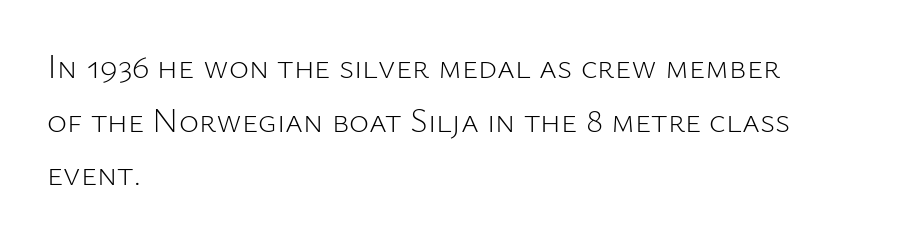
Lines of text with bare space underneath. The lettering holds an erect, upright posture throughout. A typesetter would label this face a sans. Caption: standard tracking, unaltered.
